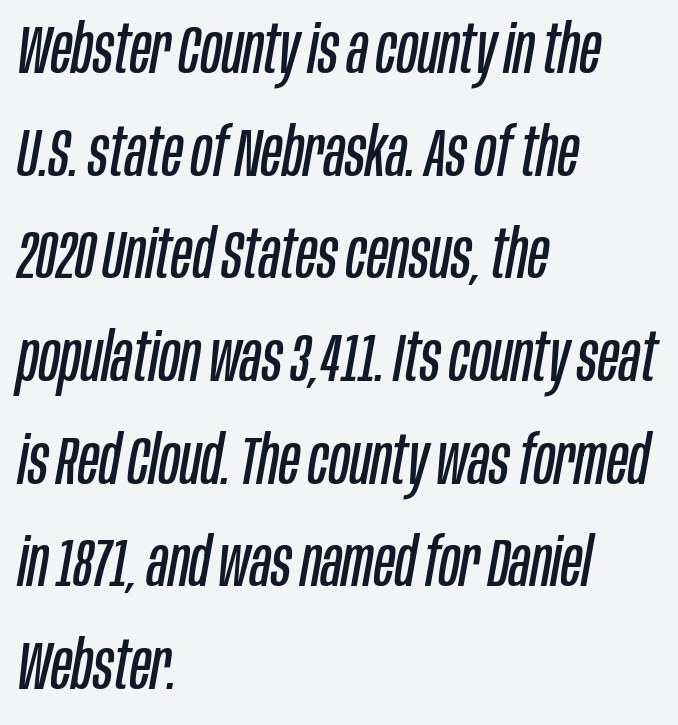
The passage shown is typed in a proportional face where columns would drift. The foot of each line stays bare and open. Stem width sits at or under what a default text font uses. Teacher's note: observe the even left margin — that is flush-left alignment. The rows are spaced the way most documents space them.
